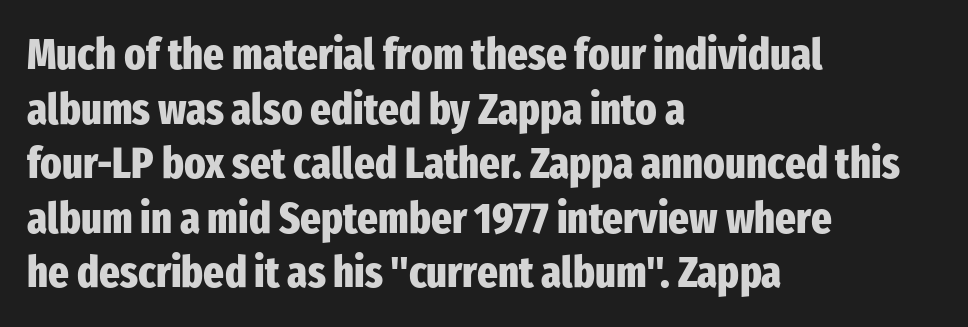
Q: Is the text bold? A: Yes.
Q: Is the text italic (slanted)? A: No, it is upright.
Q: Is the typeface a serif or a sans-serif typeface? A: Sans-serif.
Q: Is the text underlined? A: No.
Q: How is the paragraph aligned? A: Left-aligned.
Q: Is the spacing between letters normal or unusually wide? A: Normal.
Q: Width (condensed, normal, or wide)? A: Condensed.
Q: Stroke contrast? A: Low.
Q: x-height? A: Medium.
Q: Monospaced? A: No.
